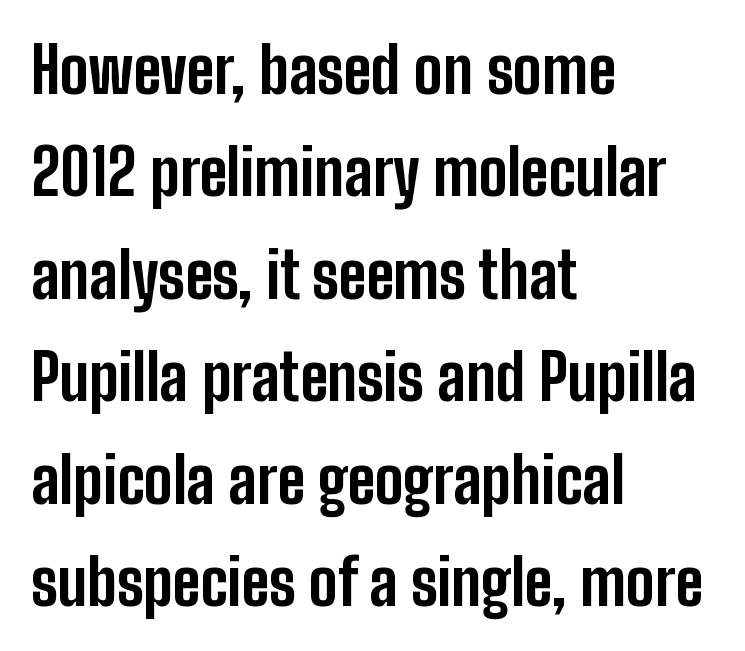
{"serif": "no", "italic": "no", "bold": "yes", "weight": "bold", "width": "condensed", "stroke_contrast": "low", "x_height": "medium", "monospaced": "no", "underline": "no", "align": "left", "line_spacing": "normal", "line_spacing_ratio": 1.6, "letter_spacing": "normal", "letter_spacing_em": 0.0, "glyph_px": 64}
